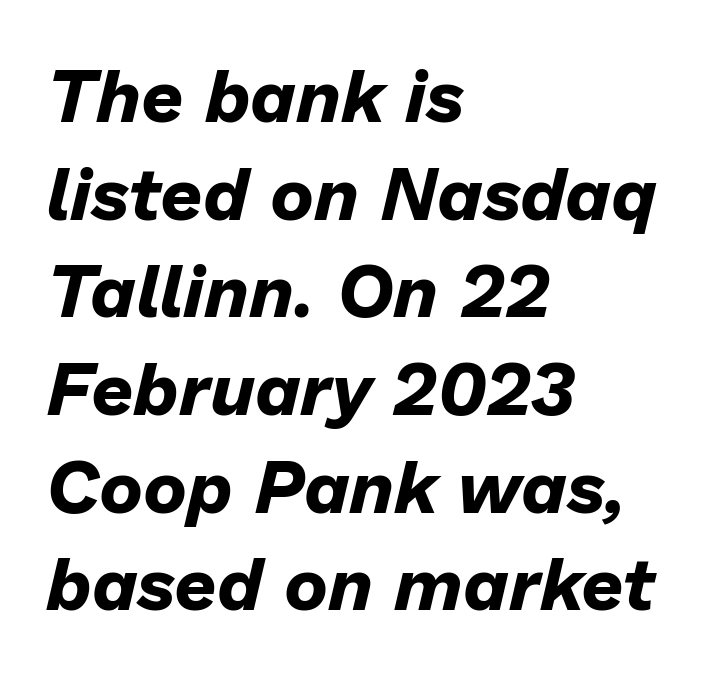
The image shows 74 px bold type, italic (leaning right); set left-aligned, normal line spacing (1.32x), normal letter spacing, not underlined; low stroke contrast and a medium x-height.
